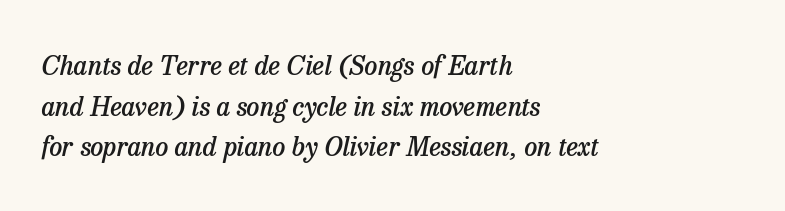
The image shows 26 px text type, italic (leaning right); set left-aligned, normal line spacing (1.56x), normal letter spacing, not underlined.
